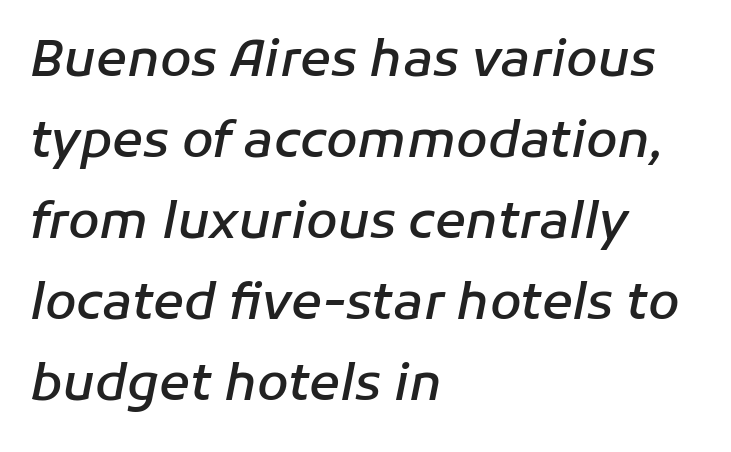
Honestly, the letter spacing is just normal — you wouldn't notice it. Emphasis-style slanted type is in use. Compared with typical paragraphs, the rows here are spaced about the same. Moderately thickened strokes mark this as semibold type. Visually the block forms a straight wall on the left and a jagged coastline on the right. You could not count columns in this text — the font is proportionally spaced.
